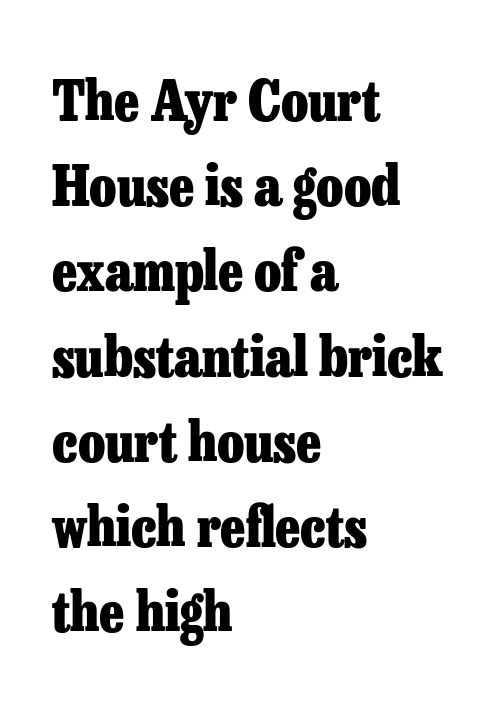
Quick note: interline space is typical. These lines were composed using upright roman letters. The letters are bold, with thick, heavy strokes. Decoration check: the copy has no underline.
